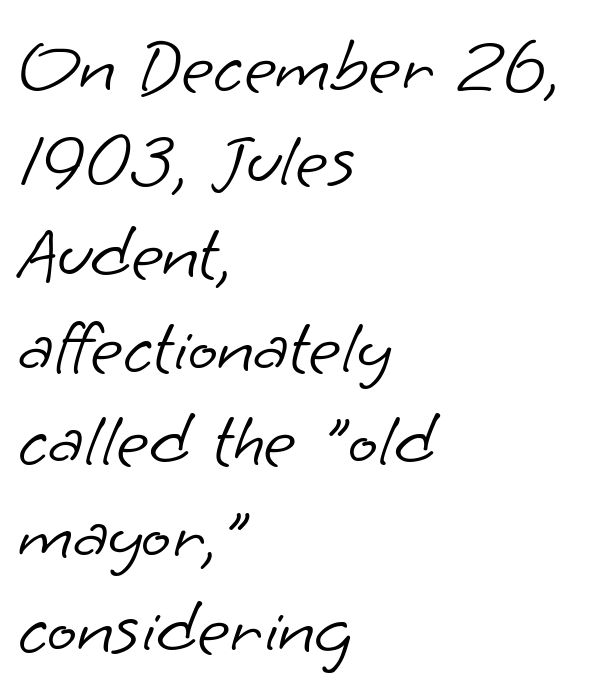
The image shows 78 px light sans-serif type; set left-aligned, line spacing 1.2x, normal letter spacing, not underlined; low stroke contrast and a small x-height.
